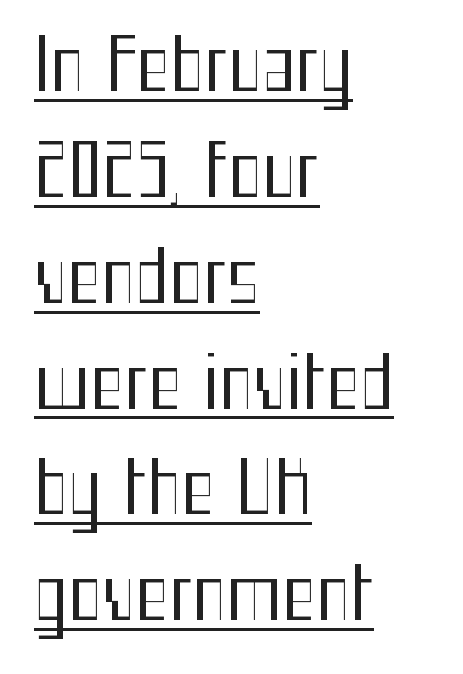
{"serif": "no", "italic": "no", "bold": "no", "weight": "regular", "width": "condensed", "stroke_contrast": "medium", "x_height": "medium", "monospaced": "no", "underline": "yes", "align": "left", "line_spacing": "normal", "line_spacing_ratio": 1.47, "letter_spacing": "normal", "letter_spacing_em": 0.0, "glyph_px": 72}
